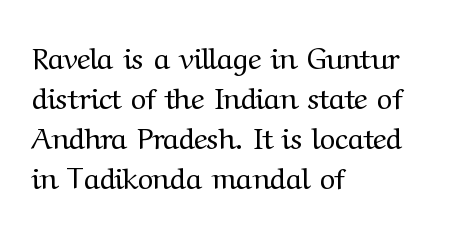
The image shows 30 px regular-weight serif type, upright; set left-aligned, normal line spacing (1.33x), normal letter spacing, not underlined; medium stroke contrast and a medium x-height.
